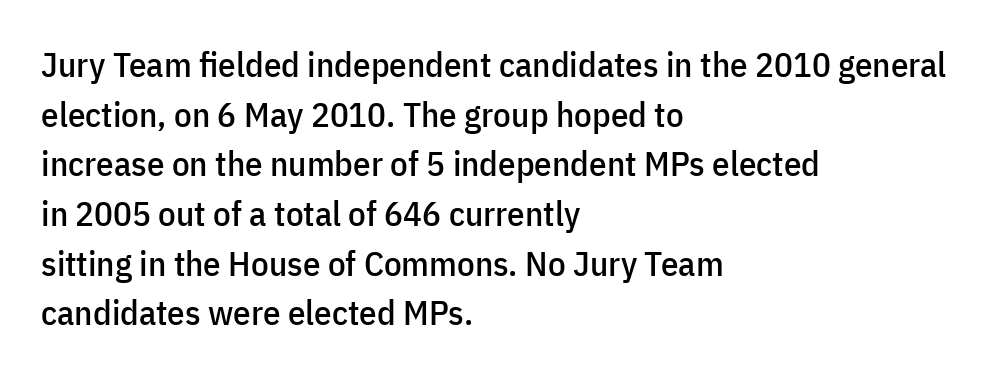
Spacing verdict: proportional, widths tailored to each character. Horizontal bands of white between lines are of average thickness. Notice how the passage keeps a crisp vertical edge on the left only. Observe the ordinary spacing: letters are neighbours, not strangers. Regarding serifs, this sample does without them. Nope, not italic — everything's standing straight.
